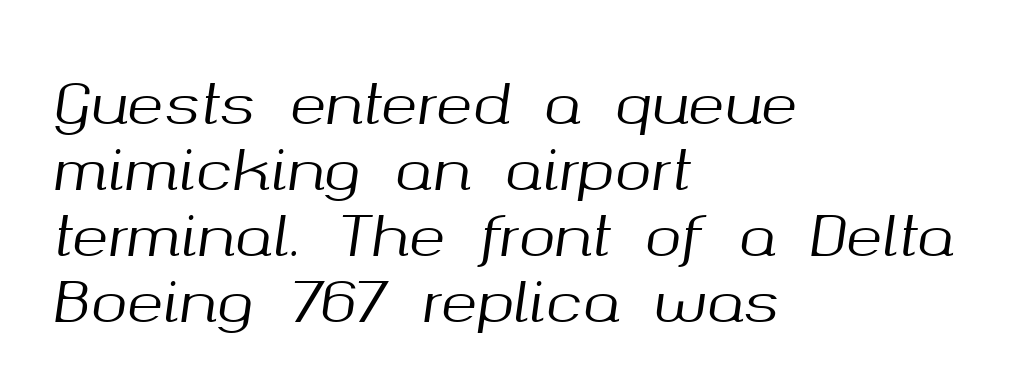
Q: Is the text italic (slanted)? A: Yes, it leans right by about 8 degrees.
Q: Is the text underlined? A: No.
Q: How is the paragraph aligned? A: Left-aligned.
Q: Is the spacing between letters normal or unusually wide? A: Normal.
Q: Width (condensed, normal, or wide)? A: Normal.
Q: Stroke contrast? A: Medium.
Q: x-height? A: Medium.
Q: Monospaced? A: No.
